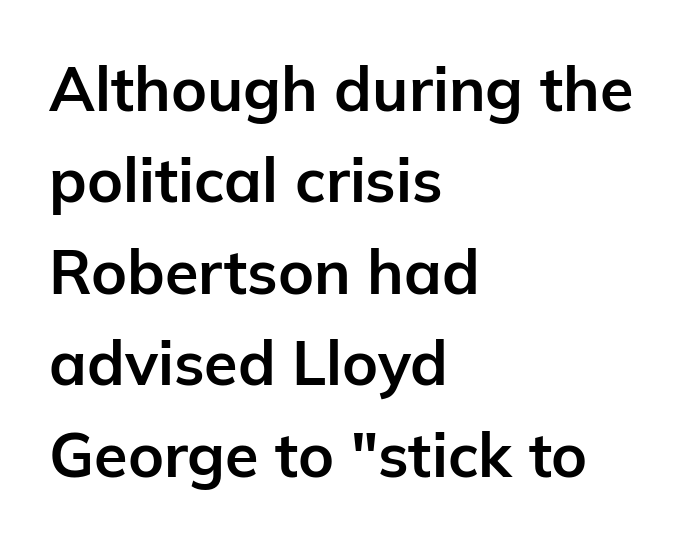
The image shows 61 px bold sans-serif type, upright; set left-aligned, normal line spacing (1.5x), normal letter spacing, not underlined; low stroke contrast and a medium x-height.
